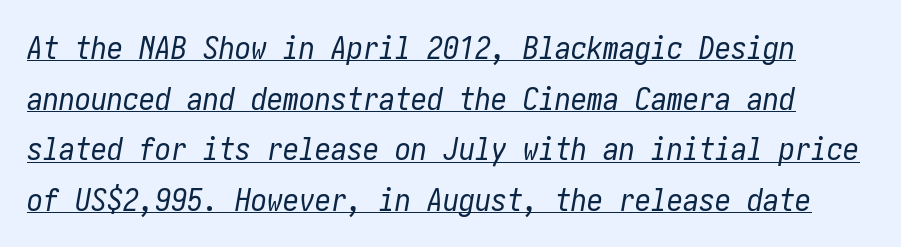
Q: Is the text bold? A: No.
Q: Is the text italic (slanted)? A: Yes, it leans right by about 10 degrees.
Q: Is the text underlined? A: Yes.
Q: Is the spacing between letters normal or unusually wide? A: Normal.
Q: Is the spacing between lines tight, normal or loose? A: Normal.
Q: Width (condensed, normal, or wide)? A: Condensed.
Q: Stroke contrast? A: Low.
Q: x-height? A: Medium.
